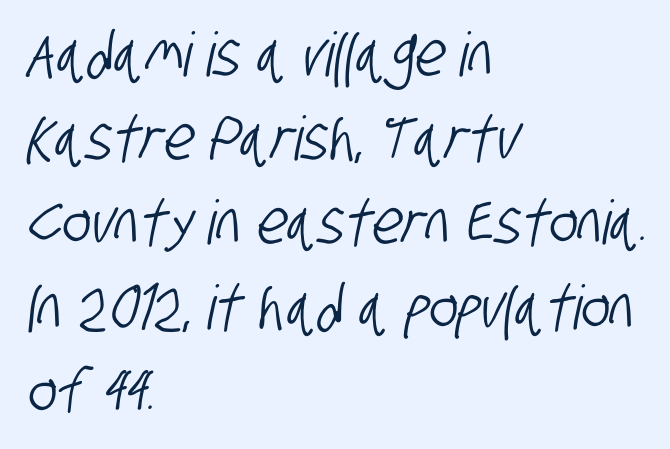
Q: Is the typeface a serif or a sans-serif typeface? A: Sans-serif.
Q: Is the text underlined? A: No.
Q: How is the paragraph aligned? A: Left-aligned.
Q: Is the spacing between letters normal or unusually wide? A: Normal.
Q: Is the spacing between lines tight, normal or loose? A: Normal.
Q: Width (condensed, normal, or wide)? A: Condensed.
Q: Stroke contrast? A: Low.
Q: x-height? A: Large.
Q: Monospaced? A: No.
